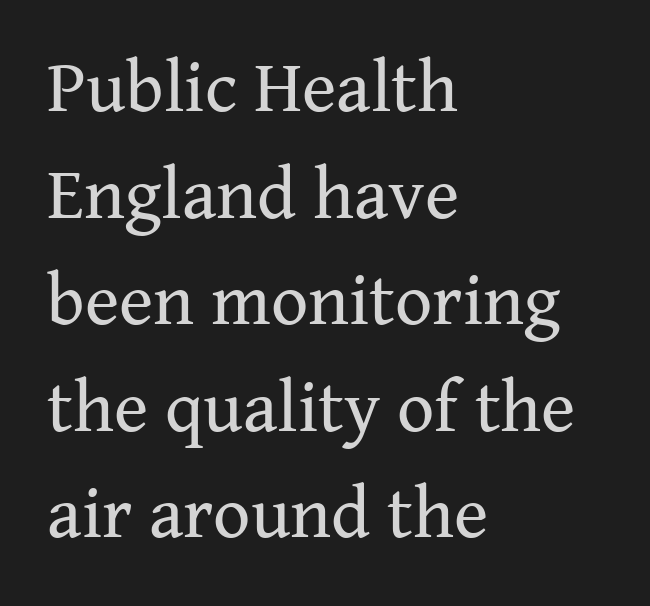
This sample has the flowing, uneven cadence of proportional lettering. A typesetter would mark this as roman, not italic. How would I describe the line gaps? Plain and ordinary. Every row of glyphs begins at an identical x-position on the left. Is this a sans? No — the strokes have serifs. Underline: absent.
